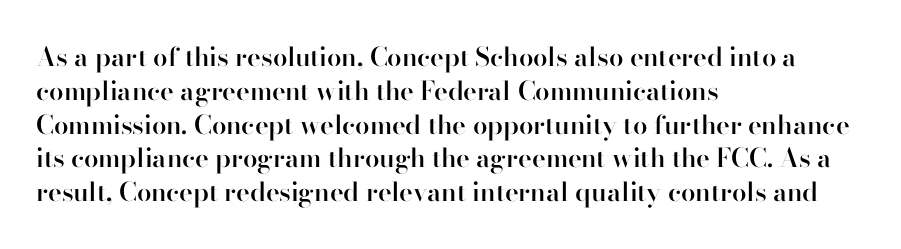
Look at the tracking — it's just the regular setting, nothing added. Line starts are locked; line ends wander. No word sits above an underline. The sample has been set in demibold, a notch under bold.
